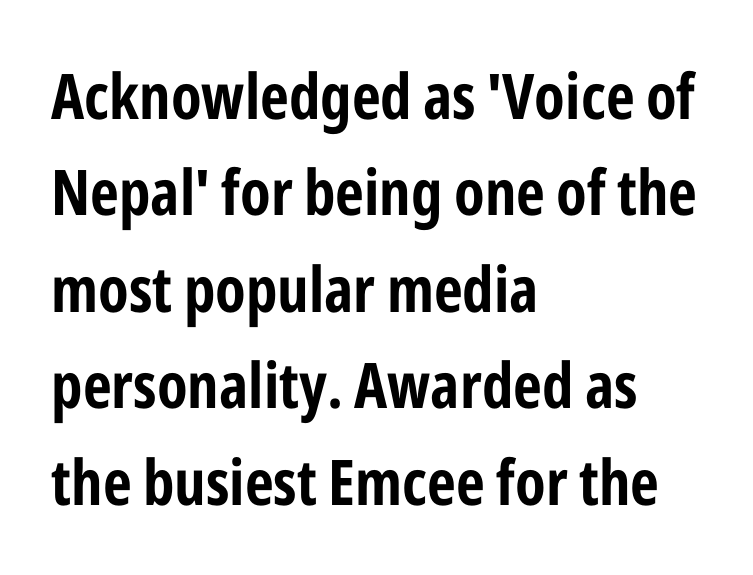
Q: Is the text bold? A: Yes.
Q: Is the text italic (slanted)? A: No, it is upright.
Q: Is the typeface a serif or a sans-serif typeface? A: Sans-serif.
Q: Is the text underlined? A: No.
Q: How is the paragraph aligned? A: Left-aligned.
Q: Is the spacing between letters normal or unusually wide? A: Normal.
Q: Is the spacing between lines tight, normal or loose? A: Normal.
Q: Width (condensed, normal, or wide)? A: Condensed.
Q: Stroke contrast? A: Low.
Q: x-height? A: Medium.
Q: Monospaced? A: No.
